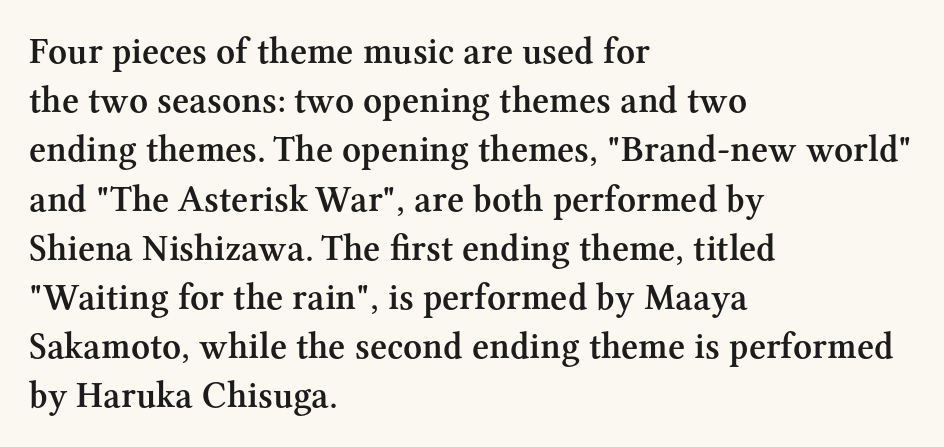
The font is running at a semibold setting, under full bold. Leading: standard. Each line starts at the same left margin while the right side varies. Character widths vary here, with narrow letters taking less room than wide ones. The typography opts for an upright posture over an oblique one. Compared with typical body copy, the letter spacing here is the same.
